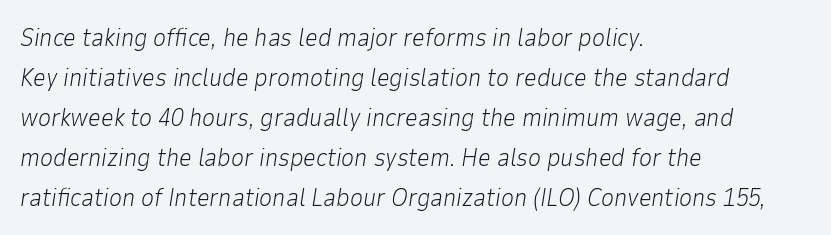
The image shows 25 px text type, italic (leaning right); set left-aligned, normal line spacing (1.6x), normal letter spacing, not underlined.
